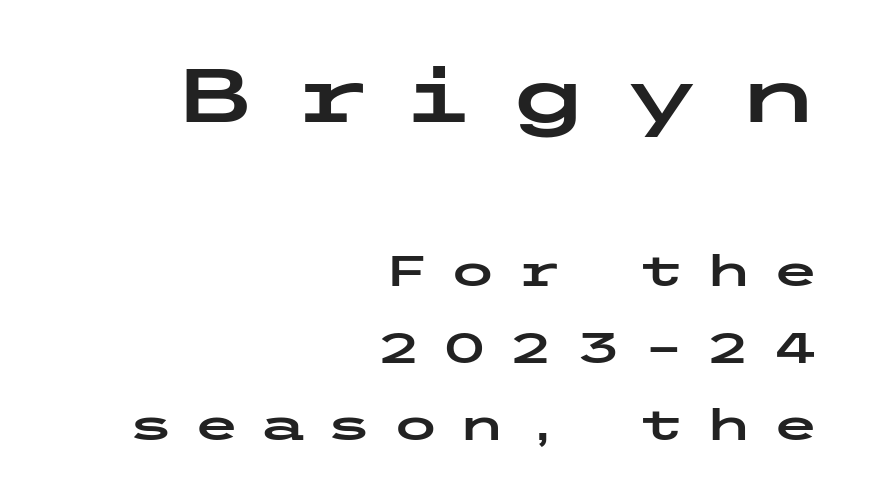
The image shows 75 px wide sans-serif type, upright; set right-aligned, line spacing 1.78x, unusually wide letter spacing (+0.44 em), not underlined; the first (top) block is 1.74x larger; low stroke contrast and a medium x-height.
